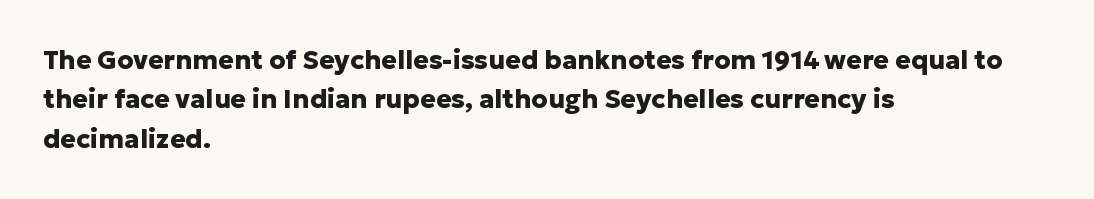
{"italic": "no", "bold": "yes", "underline": "no", "align": "left", "line_spacing": "normal", "line_spacing_ratio": 1.51, "letter_spacing": "normal", "letter_spacing_em": 0.0, "glyph_px": 26}
